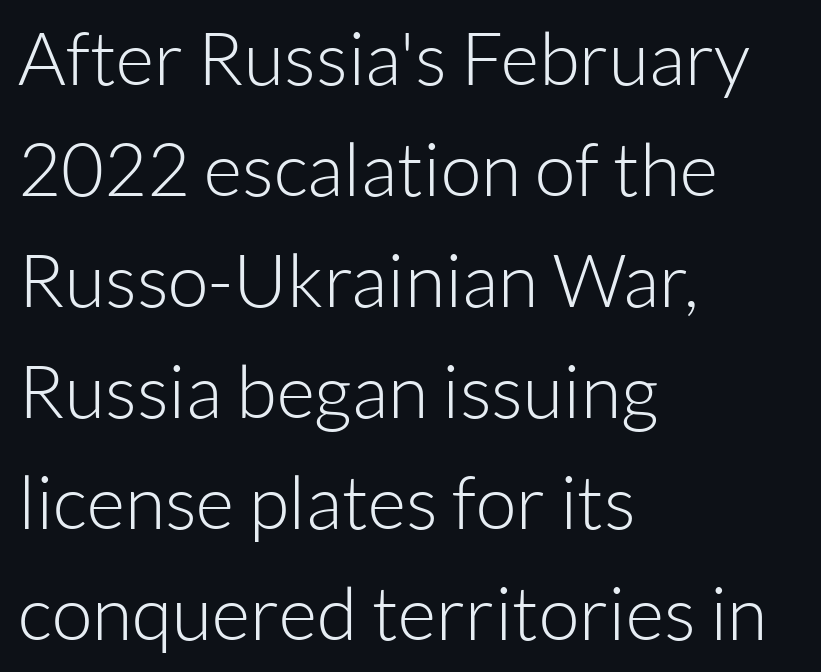
Italic? Not at all — the glyphs are vertical. Quick note: interline space is typical. Honestly, the letter spacing is just normal — you wouldn't notice it. These lines are rendered in a variable-pitch font. The glyphs are unaccompanied by any horizontal stroke below them. Horizontally, the lines are justified to the leading edge only.
